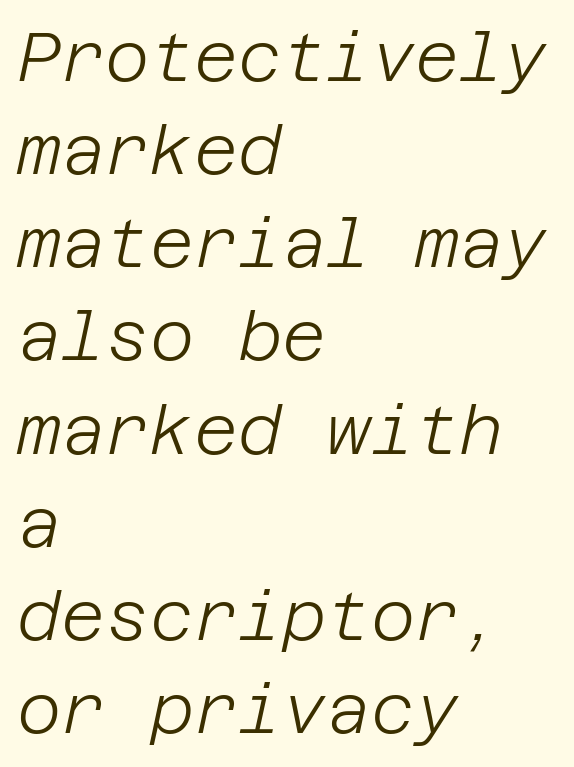
Q: Is the text bold? A: No.
Q: Is the text italic (slanted)? A: Yes, it leans right by about 12 degrees.
Q: Is the text underlined? A: No.
Q: How is the paragraph aligned? A: Left-aligned.
Q: Is the spacing between letters normal or unusually wide? A: Normal.
Q: Is the spacing between lines tight, normal or loose? A: Normal.
Q: Width (condensed, normal, or wide)? A: Normal.
Q: Stroke contrast? A: Low.
Q: x-height? A: Large.
